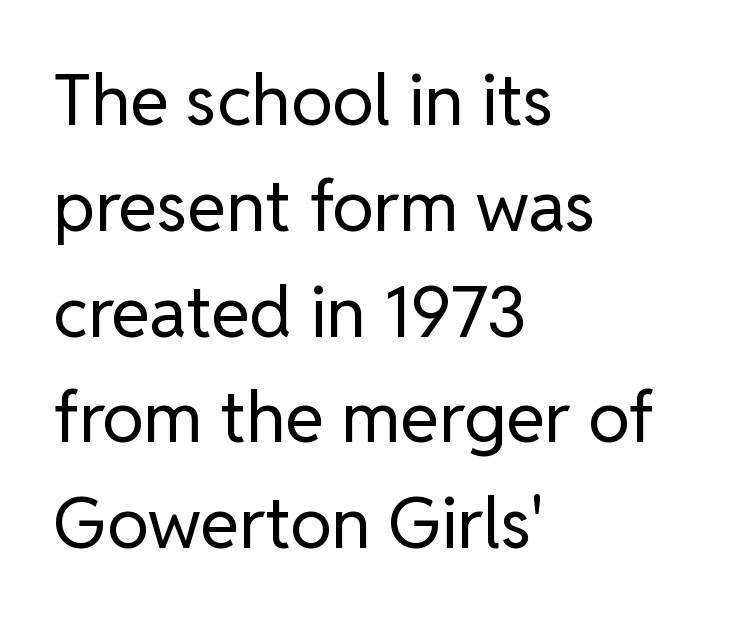
{"serif": "no", "italic": "no", "bold": "no", "weight": "regular", "width": "normal", "stroke_contrast": "low", "x_height": "medium", "monospaced": "no", "underline": "no", "align": "left", "line_spacing": "normal", "line_spacing_ratio": 1.49, "letter_spacing": "normal", "letter_spacing_em": 0.0, "glyph_px": 71}
